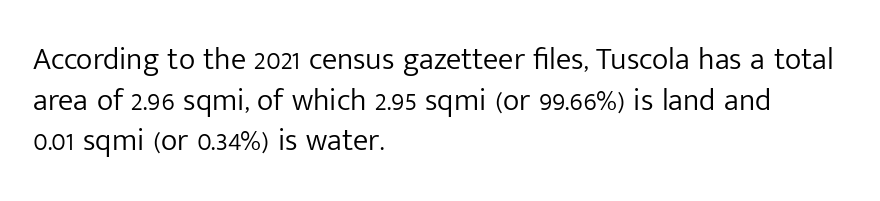
The image shows 31 px light sans-serif type, upright; set left-aligned, normal line spacing (1.31x), normal letter spacing, not underlined; low stroke contrast and a medium x-height.
